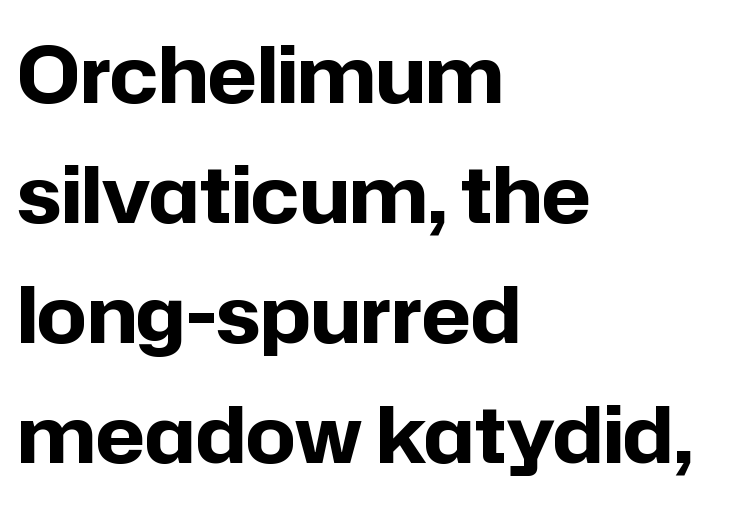
Tracking here is standard; glyphs follow each other at the usual distance. Proportional: the letters do not fall into vertical columns. Stroke terminals: plain, sans-serif. Lines of text with bare space underneath. The letters stand straight up with perfectly vertical stems. Horizontal alignment here is leftward, the default for most running prose.
